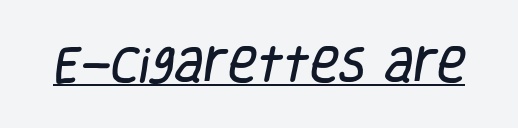
{"serif": "no", "width": "condensed", "stroke_contrast": "low", "x_height": "large", "monospaced": "no", "underline": "yes", "letter_spacing": "normal", "letter_spacing_em": 0.0, "glyph_px": 40}
